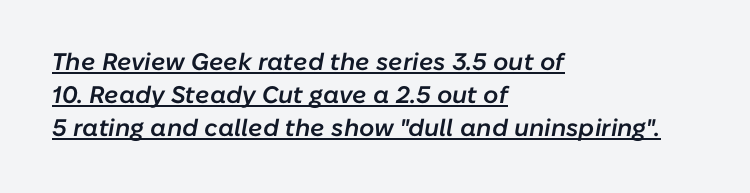
Q: Is the text bold? A: Semi-bold.
Q: Is the text italic (slanted)? A: Yes, it leans right by about 10 degrees.
Q: Is the text underlined? A: Yes.
Q: How is the paragraph aligned? A: Left-aligned.
Q: Is the spacing between letters normal or unusually wide? A: Normal.
Q: Is the spacing between lines tight, normal or loose? A: Normal.
